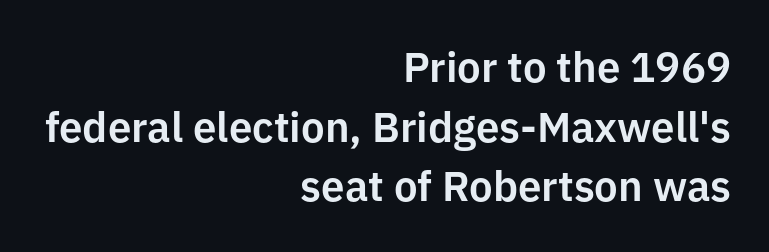
Q: Is the text italic (slanted)? A: No, it is upright.
Q: Is the typeface a serif or a sans-serif typeface? A: Sans-serif.
Q: Is the text underlined? A: No.
Q: How is the paragraph aligned? A: Right-aligned.
Q: Is the spacing between letters normal or unusually wide? A: Normal.
Q: Is the spacing between lines tight, normal or loose? A: Normal.
Q: Width (condensed, normal, or wide)? A: Normal.
Q: Stroke contrast? A: Low.
Q: x-height? A: Medium.
Q: Monospaced? A: No.
